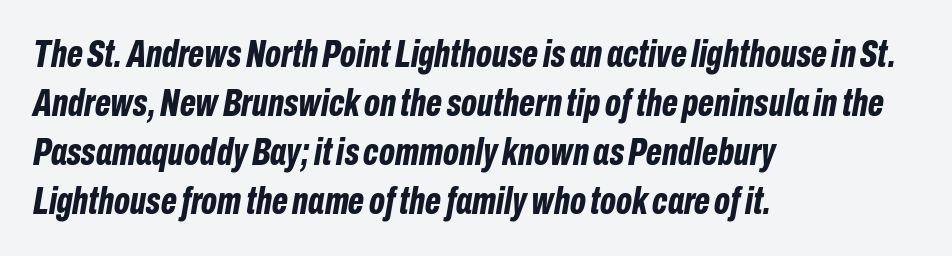
Q: Is the text bold? A: Yes.
Q: Is the text italic (slanted)? A: Yes, it leans right by about 10 degrees.
Q: Is the text underlined? A: No.
Q: How is the paragraph aligned? A: Left-aligned.
Q: Is the spacing between letters normal or unusually wide? A: Normal.
Q: Is the spacing between lines tight, normal or loose? A: Normal.
Q: Width (condensed, normal, or wide)? A: Condensed.
Q: Stroke contrast? A: Low.
Q: x-height? A: Medium.
Q: Monospaced? A: No.
